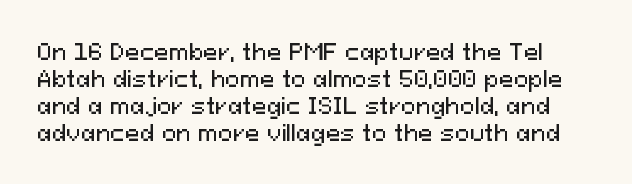
Q: Is the text italic (slanted)? A: No, it is upright.
Q: Is the text underlined? A: No.
Q: Is the spacing between letters normal or unusually wide? A: Normal.
